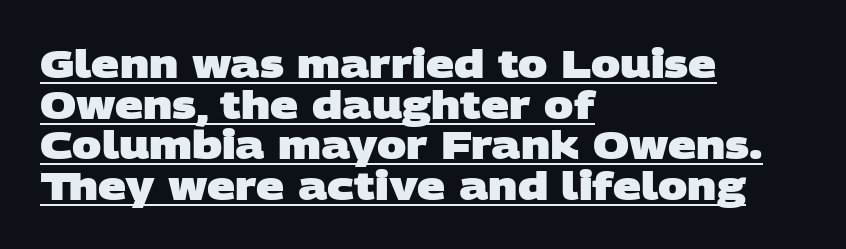
{"serif": "no", "bold": "yes", "weight": "heavy", "width": "wide", "stroke_contrast": "low", "x_height": "large", "monospaced": "no", "underline": "yes", "align": "left", "line_spacing": "tight", "line_spacing_ratio": 1.04, "letter_spacing": "normal", "letter_spacing_em": 0.0, "glyph_px": 39}
